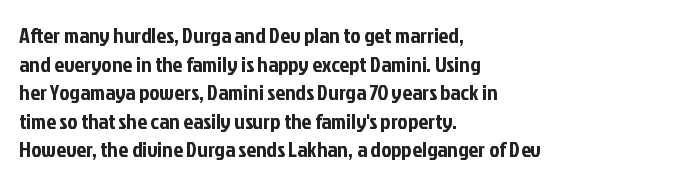
The image shows 22 px text type, upright; set left-aligned, normal line spacing (1.3x), normal letter spacing, not underlined.
